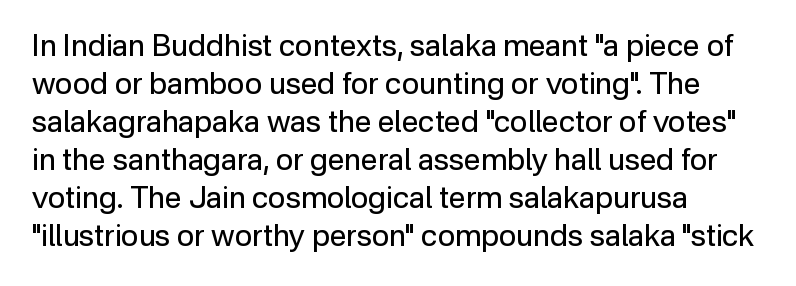
Stems and bowls with no extra thickness — not bold. You could call the tracking neutral — neither tight nor loose. Is this a fixed-width face? No — the glyphs have proportional, varying widths. The font family rendered here belongs to the sans-serif group.
